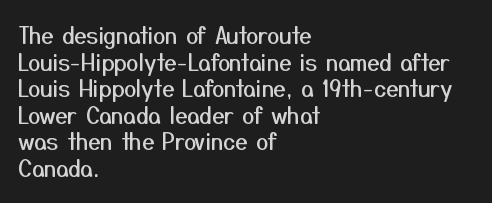
A student would call this left alignment; a typographer would say flush left, rag right. Nobody touched the tracking dial on this one. Tall strokes in this sample are plumb rather than angled. Descenders are the only things crossing below the line.
